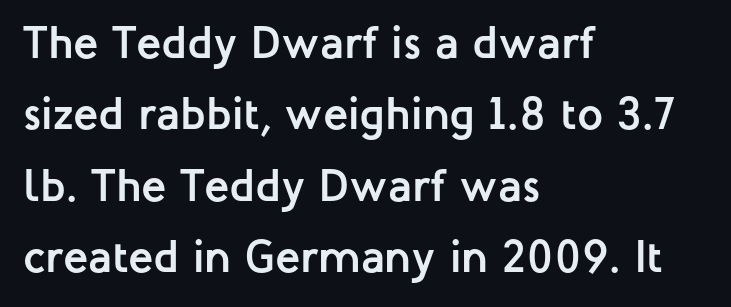
Q: Is the text bold? A: Yes.
Q: Is the text italic (slanted)? A: No, it is upright.
Q: Is the typeface a serif or a sans-serif typeface? A: Sans-serif.
Q: Is the text underlined? A: No.
Q: How is the paragraph aligned? A: Left-aligned.
Q: Is the spacing between letters normal or unusually wide? A: Normal.
Q: Is the spacing between lines tight, normal or loose? A: Normal.
Q: Width (condensed, normal, or wide)? A: Normal.
Q: Stroke contrast? A: Low.
Q: x-height? A: Medium.
Q: Monospaced? A: No.
